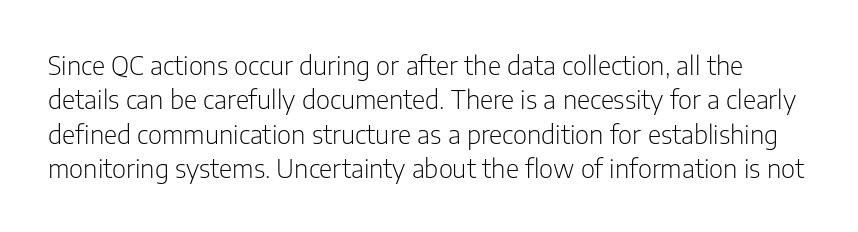
{"italic": "no", "bold": "no", "underline": "no", "line_spacing": "normal", "line_spacing_ratio": 1.32, "letter_spacing": "normal", "letter_spacing_em": 0.0, "glyph_px": 26}
